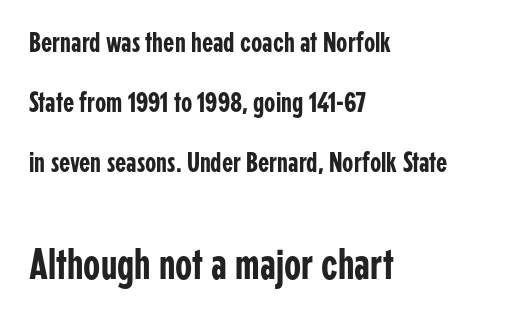
{"serif": "no", "italic": "no", "width": "condensed", "stroke_contrast": "low", "x_height": "medium", "monospaced": "no", "underline": "no", "align": "left", "line_spacing": "loose", "line_spacing_ratio": 2.07, "letter_spacing": "normal", "letter_spacing_em": 0.0, "larger_block": "second", "size_ratio": 1.52, "glyph_px": 44}
